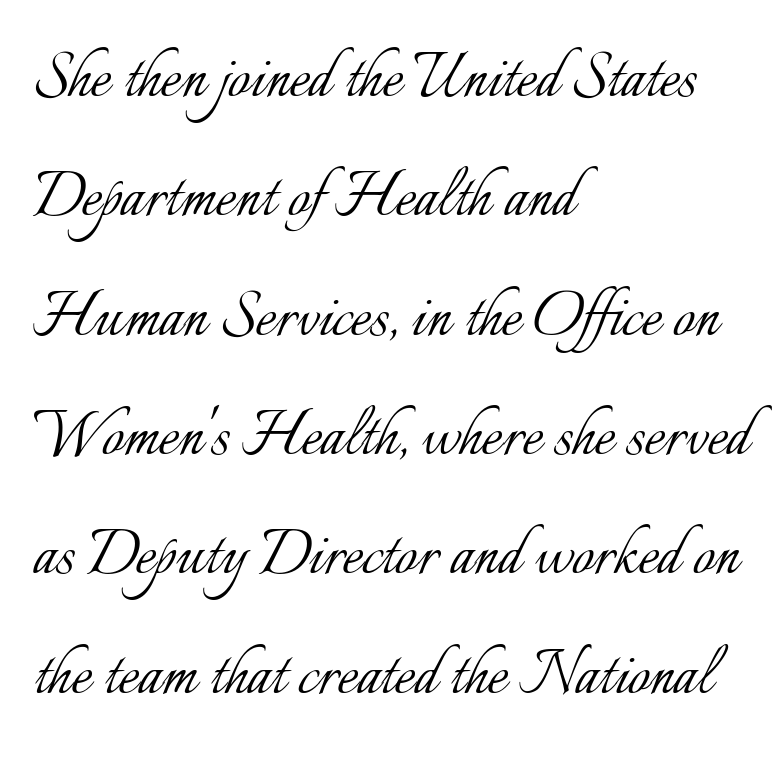
The string is rendered with underlining switched off. The line-height multiplier appears to be the usual default. Spacing verdict: proportional, widths tailored to each character.
